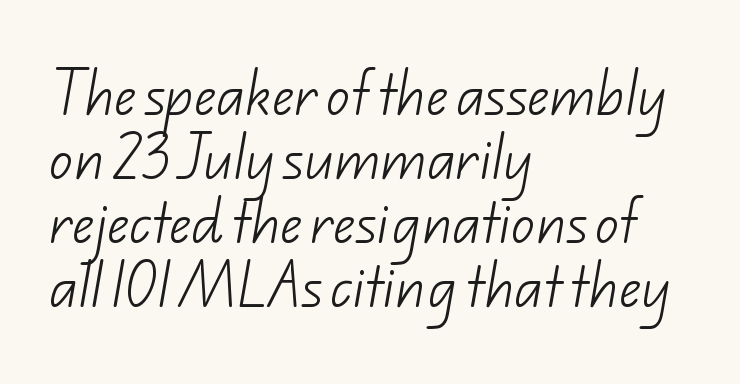
Evenly set lines give the paragraph a standard silhouette. Varying glyph widths throughout — classic text-font behaviour. Is the block centered? No — it sits flush against the left margin. Vertical stems look standard width or narrower in stroke. The font family rendered here belongs to the sans-serif group.
